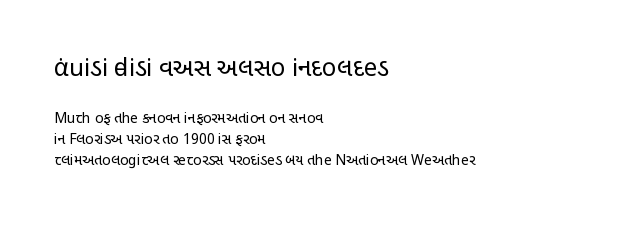
Q: Is the text bold? A: No.
Q: Is the text italic (slanted)? A: No, it is upright.
Q: Is the text underlined? A: No.
Q: How is the paragraph aligned? A: Left-aligned.
Q: Is the spacing between letters normal or unusually wide? A: Normal.
Q: Is the spacing between lines tight, normal or loose? A: Normal.
Q: Which block of text is set in a larger size, the first (top) or the second (bottom)? A: The first (top) one.
